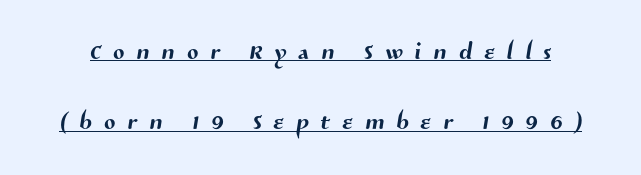
Leading: increased. Has an underline been added? It has. What stands out about the letter spacing? Its width — letters are far apart. Think of a printed novel: that variable character pitch is what you see here. Look at the bottom of the vertical strokes: they stop flat, with no serifs.
